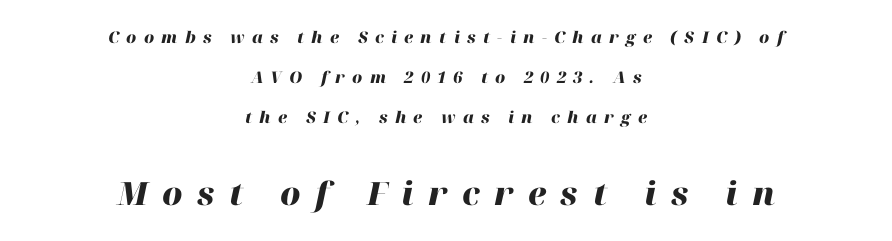
The image shows 32 px heavy type, italic (leaning right); set centered, loose line spacing (2.49x), unusually wide letter spacing (+0.45 em), not underlined; the second (bottom) block is 2.0x larger; high stroke contrast and a medium x-height.
